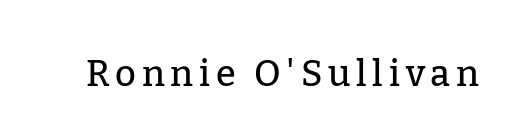
{"serif": "yes", "italic": "no", "width": "normal", "stroke_contrast": "low", "x_height": "medium", "monospaced": "no", "underline": "no", "glyph_px": 36}
